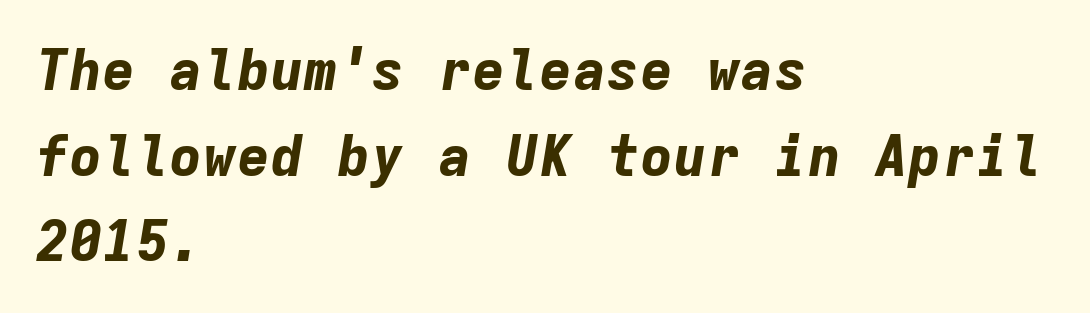
The image shows 56 px bold type, italic (leaning right), monospaced; set left-aligned, normal line spacing (1.53x), normal letter spacing, not underlined; low stroke contrast and a medium x-height.
